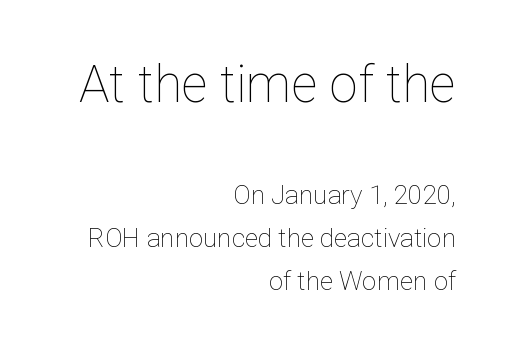
{"italic": "no", "bold": "no", "weight": "thin", "width": "normal", "stroke_contrast": "low", "x_height": "medium", "monospaced": "no", "underline": "no", "align": "right", "line_spacing": "normal", "line_spacing_ratio": 1.65, "letter_spacing": "normal", "letter_spacing_em": 0.0, "larger_block": "first", "size_ratio": 1.96, "glyph_px": 51}
